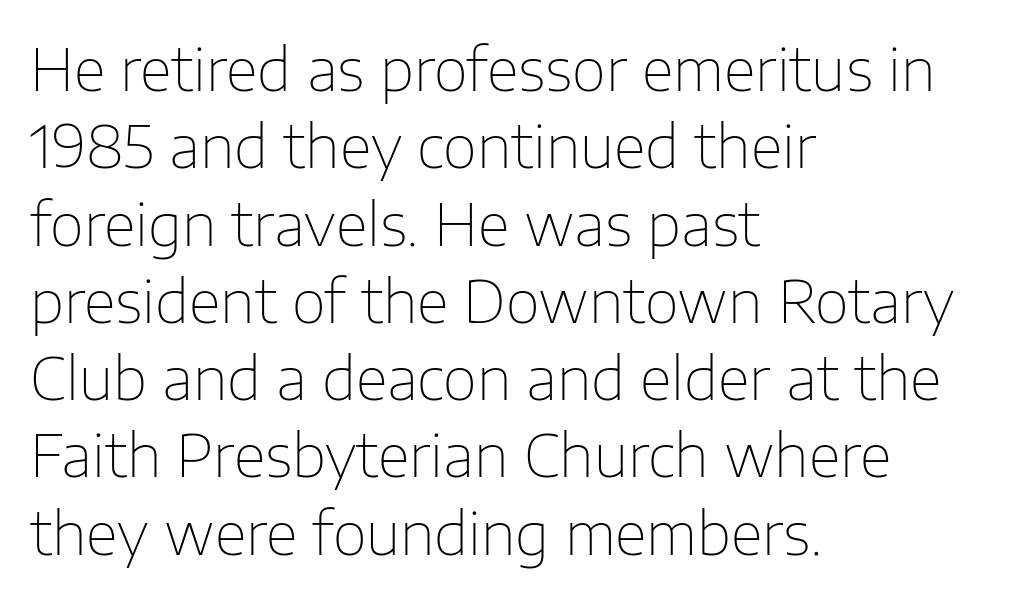
Q: Is the text bold? A: No.
Q: Is the text italic (slanted)? A: No, it is upright.
Q: Is the typeface a serif or a sans-serif typeface? A: Sans-serif.
Q: Is the text underlined? A: No.
Q: How is the paragraph aligned? A: Left-aligned.
Q: Is the spacing between letters normal or unusually wide? A: Normal.
Q: Is the spacing between lines tight, normal or loose? A: Normal.
Q: Width (condensed, normal, or wide)? A: Normal.
Q: Stroke contrast? A: Low.
Q: x-height? A: Medium.
Q: Monospaced? A: No.
